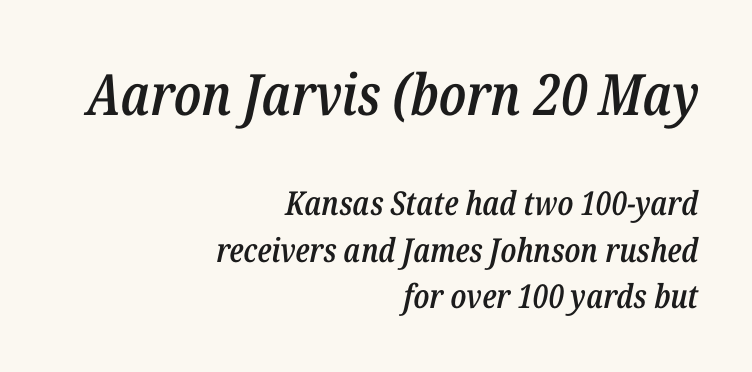
Q: Is the text bold? A: Semi-bold.
Q: Is the text italic (slanted)? A: Yes, it leans right by about 12 degrees.
Q: Is the text underlined? A: No.
Q: How is the paragraph aligned? A: Right-aligned.
Q: Is the spacing between letters normal or unusually wide? A: Normal.
Q: Is the spacing between lines tight, normal or loose? A: Normal.
Q: Which block of text is set in a larger size, the first (top) or the second (bottom)? A: The first (top) one.
Q: Width (condensed, normal, or wide)? A: Condensed.
Q: Stroke contrast? A: Low.
Q: x-height? A: Medium.
Q: Monospaced? A: No.
